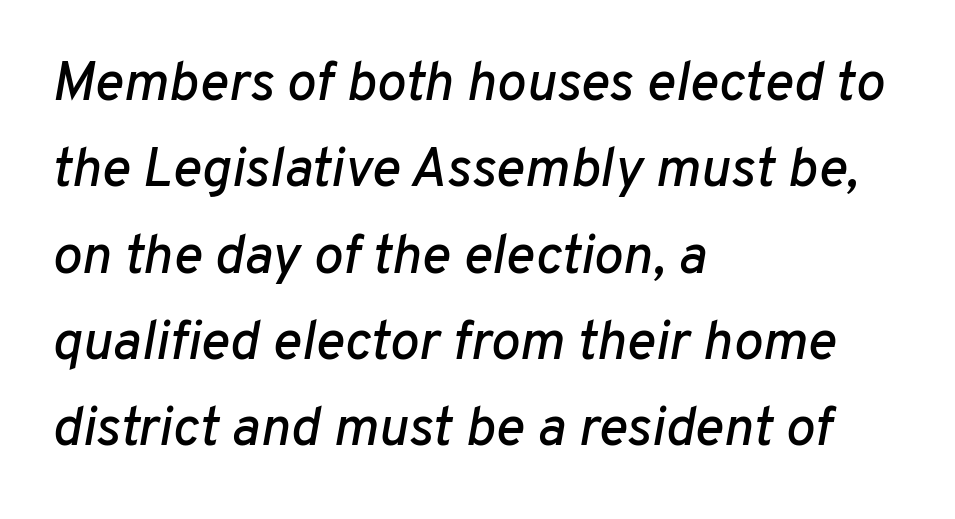
The image shows 55 px text type, italic (leaning right); set left-aligned, normal line spacing (1.57x), normal letter spacing, not underlined; low stroke contrast and a medium x-height.
